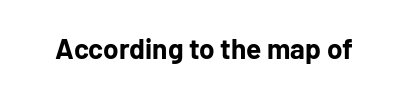
The image shows 28 px bold sans-serif type, upright; set normal letter spacing, not underlined; low stroke contrast and a medium x-height.
